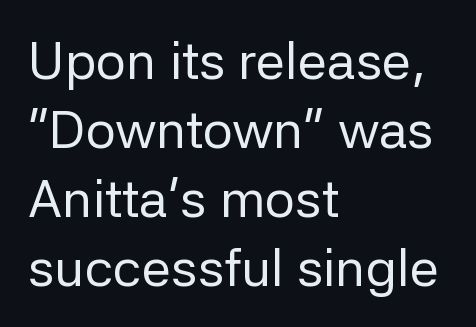
The block of text has a typical density, with ordinary space between rows. In terms of posture, this sample is upright. Caption: multi-line text, flush left, ragged right. Are there feet on the stems? There aren't — it's a sans. The zone under the glyphs is completely vacant. Stems here are at most as thick as an everyday book face.
